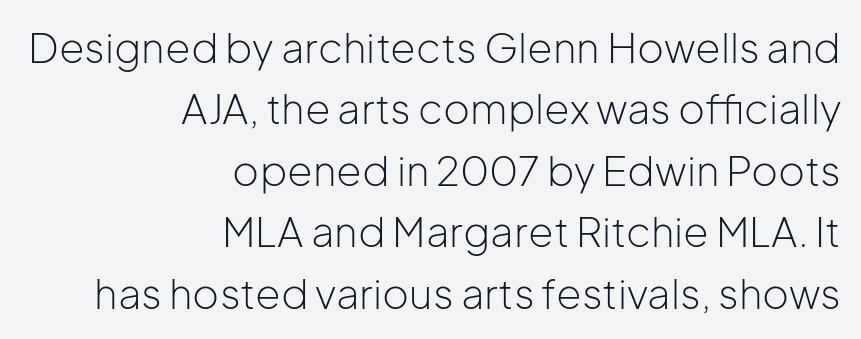
Q: Is the text bold? A: No.
Q: Is the text italic (slanted)? A: No, it is upright.
Q: Is the typeface a serif or a sans-serif typeface? A: Sans-serif.
Q: Is the text underlined? A: No.
Q: How is the paragraph aligned? A: Right-aligned.
Q: Is the spacing between letters normal or unusually wide? A: Normal.
Q: Is the spacing between lines tight, normal or loose? A: Normal.
Q: Width (condensed, normal, or wide)? A: Normal.
Q: Stroke contrast? A: Low.
Q: x-height? A: Medium.
Q: Monospaced? A: No.
